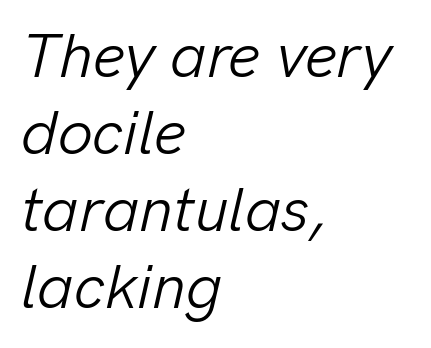
The image shows 62 px light type, italic (leaning right); set left-aligned, line spacing 1.24x, normal letter spacing, not underlined; low stroke contrast and a medium x-height.
